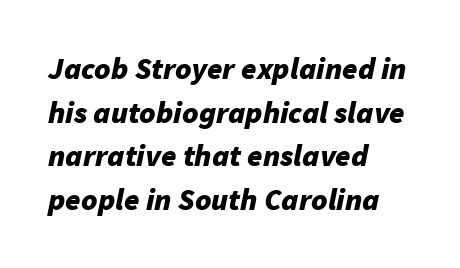
{"italic": "yes", "lean": "right", "slant_degrees": 11, "bold": "yes", "weight": "bold", "width": "normal", "stroke_contrast": "low", "x_height": "medium", "monospaced": "no", "underline": "no", "align": "left", "line_spacing": "normal", "line_spacing_ratio": 1.41, "letter_spacing": "normal", "letter_spacing_em": 0.0, "glyph_px": 31}
